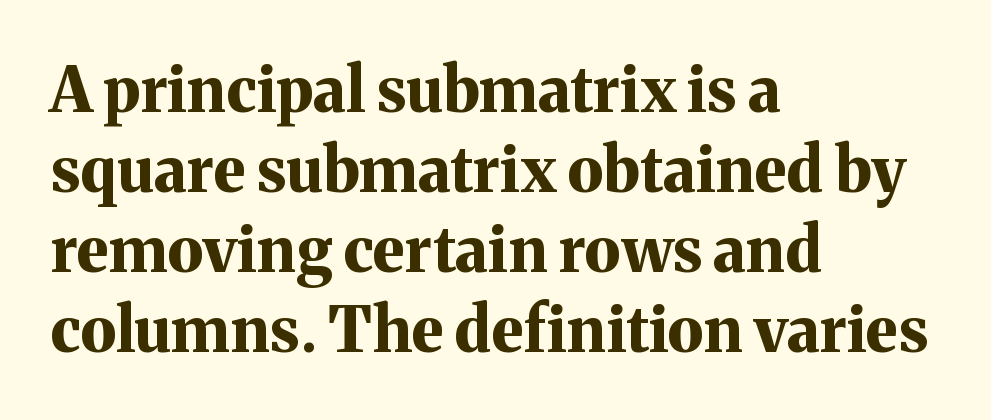
Q: Is the text bold? A: Yes.
Q: Is the text italic (slanted)? A: No, it is upright.
Q: Is the typeface a serif or a sans-serif typeface? A: Serif.
Q: Is the text underlined? A: No.
Q: How is the paragraph aligned? A: Left-aligned.
Q: Is the spacing between letters normal or unusually wide? A: Normal.
Q: Is the spacing between lines tight, normal or loose? A: Normal.
Q: Width (condensed, normal, or wide)? A: Normal.
Q: Stroke contrast? A: Medium.
Q: x-height? A: Medium.
Q: Monospaced? A: No.
